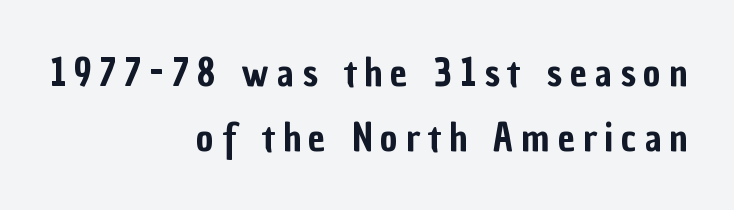
Font category for this specimen: sans-serif. The lettering holds an erect, upright posture throughout. The face used here is proportionally spaced, like ordinary book or web type. Notice how the passage keeps a crisp vertical edge on the right only. Caption: expanded tracking, letters set apart. The foot of each line stays bare and open.
